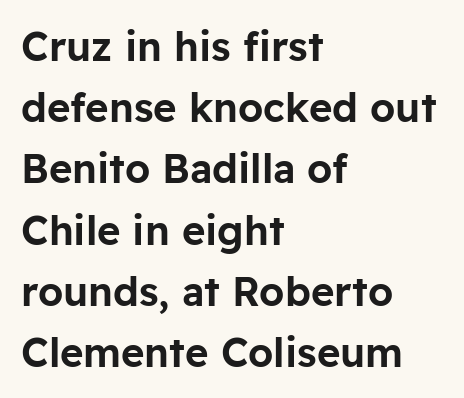
The image shows 40 px sans-serif type, upright; set left-aligned, normal line spacing (1.53x), normal letter spacing, not underlined; low stroke contrast and a medium x-height.
